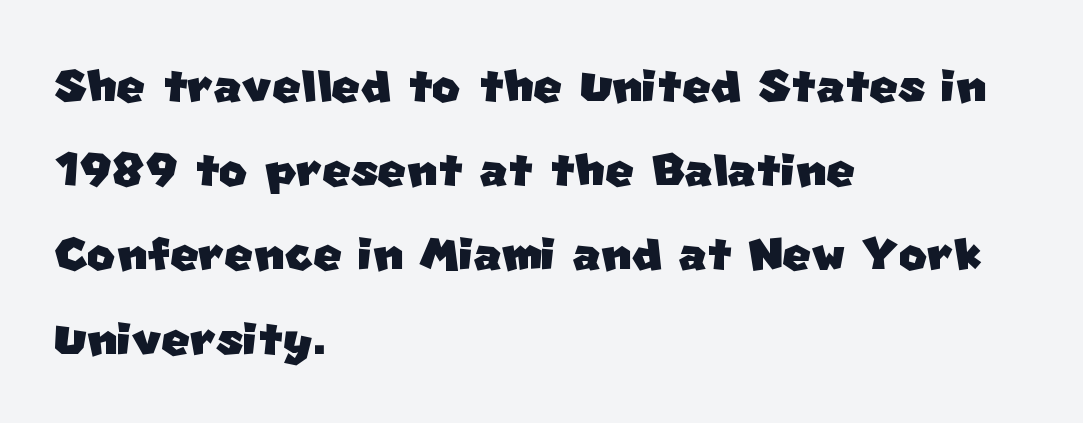
Q: Is the typeface a serif or a sans-serif typeface? A: Sans-serif.
Q: Is the text underlined? A: No.
Q: How is the paragraph aligned? A: Left-aligned.
Q: Is the spacing between letters normal or unusually wide? A: Normal.
Q: Is the spacing between lines tight, normal or loose? A: Normal.
Q: Width (condensed, normal, or wide)? A: Normal.
Q: Stroke contrast? A: Low.
Q: x-height? A: Large.
Q: Monospaced? A: No.
